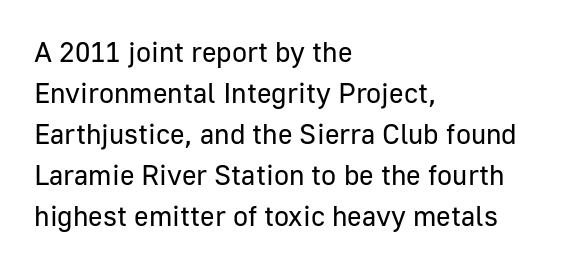
The image shows 28 px regular-weight sans-serif type, upright; set left-aligned, normal line spacing (1.46x), normal letter spacing, not underlined; low stroke contrast and a medium x-height.
